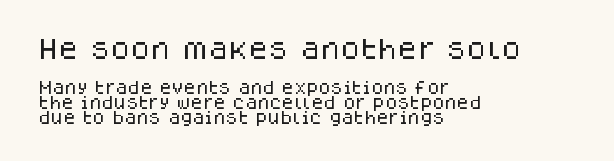
{"italic": "no", "underline": "no", "align": "left", "line_spacing": "tight", "line_spacing_ratio": 1.07, "letter_spacing": "normal", "letter_spacing_em": 0.0, "larger_block": "first", "size_ratio": 1.64, "glyph_px": 23}
